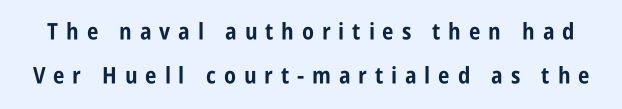
The image shows 23 px bold type, upright; set loose line spacing (1.93x), unusually wide letter spacing (+0.34 em), not underlined.
